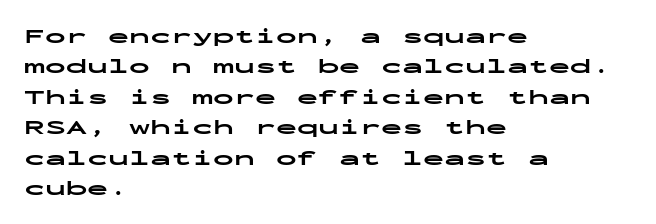
Notice how the stems are strictly vertical — no italics here. These words are printed bold, with thick strokes throughout. Leading: standard. You could call the tracking neutral — neither tight nor loose. The rendering anchors every line to the left-hand side. The words here are not underlined.
